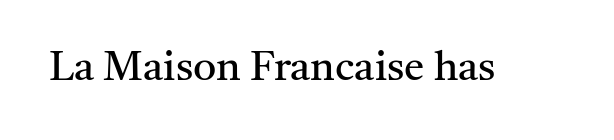
Q: Is the text bold? A: No.
Q: Is the text italic (slanted)? A: No, it is upright.
Q: Is the typeface a serif or a sans-serif typeface? A: Serif.
Q: Is the text underlined? A: No.
Q: Is the spacing between letters normal or unusually wide? A: Normal.
Q: Width (condensed, normal, or wide)? A: Normal.
Q: Stroke contrast? A: Medium.
Q: x-height? A: Medium.
Q: Monospaced? A: No.
